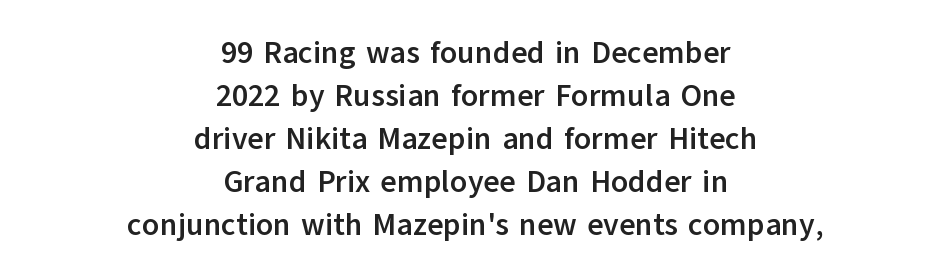
Q: Is the text bold? A: Yes.
Q: Is the text italic (slanted)? A: No, it is upright.
Q: Is the typeface a serif or a sans-serif typeface? A: Sans-serif.
Q: Is the text underlined? A: No.
Q: How is the paragraph aligned? A: Centered.
Q: Is the spacing between letters normal or unusually wide? A: Normal.
Q: Is the spacing between lines tight, normal or loose? A: Normal.
Q: Width (condensed, normal, or wide)? A: Normal.
Q: Stroke contrast? A: Low.
Q: x-height? A: Medium.
Q: Monospaced? A: No.
